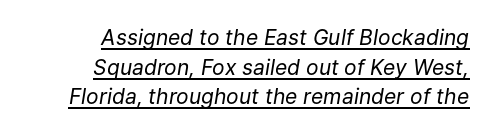
{"italic": "yes", "lean": "right", "slant_degrees": 9, "bold": "no", "underline": "yes", "align": "right", "line_spacing": "normal", "line_spacing_ratio": 1.41, "letter_spacing": "normal", "letter_spacing_em": 0.0, "glyph_px": 21}
